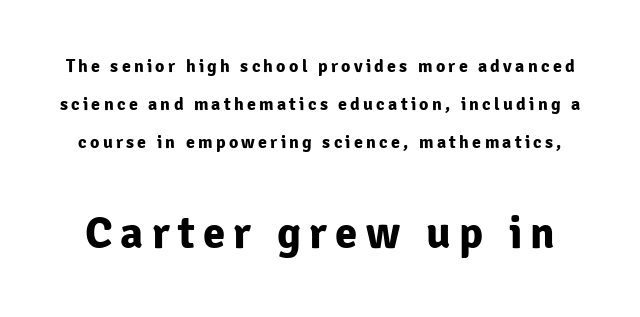
Quick note: interline space is abundant. A sans-serif font was chosen for this passage. The letters stand upright; this is a roman face. Here the second block reads like a headline and the first like body copy.
